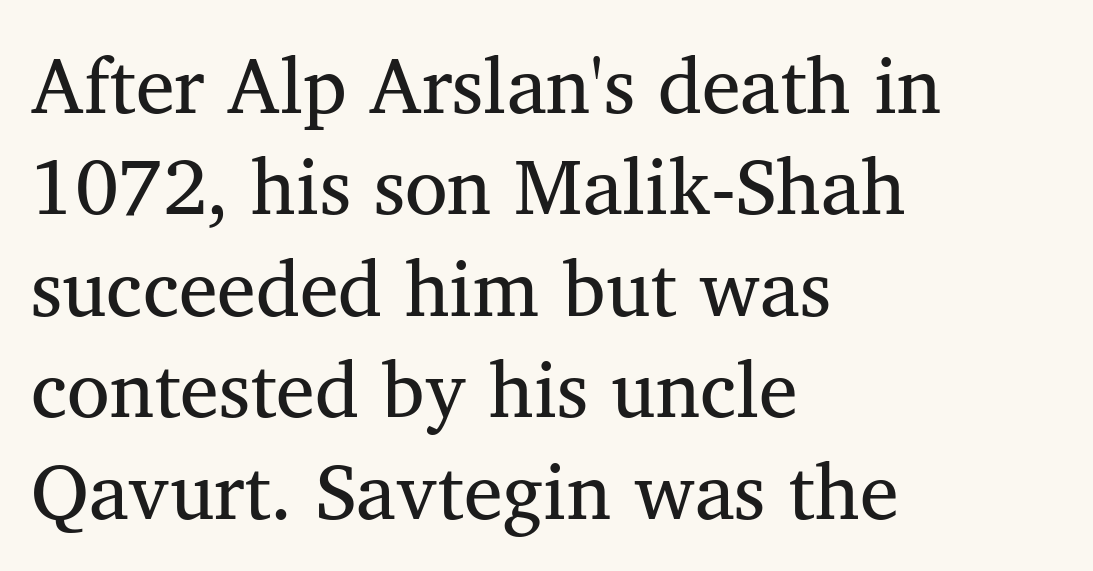
The letters stand straight up with perfectly vertical stems. The characters are drawn with everyday or finer stroke widths. Letter spacing: default. In terms of letterform style, serifs are clearly present. Casual observation: everything's shoved over to the left.
